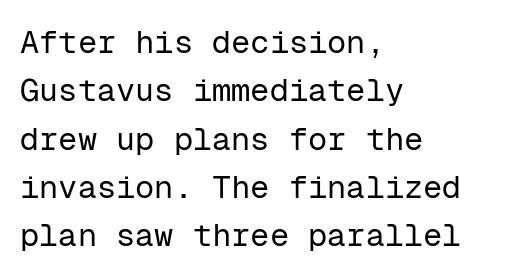
The image shows 32 px regular-weight sans-serif type, upright, monospaced; set left-aligned, normal line spacing (1.51x), normal letter spacing, not underlined; low stroke contrast and a medium x-height.
